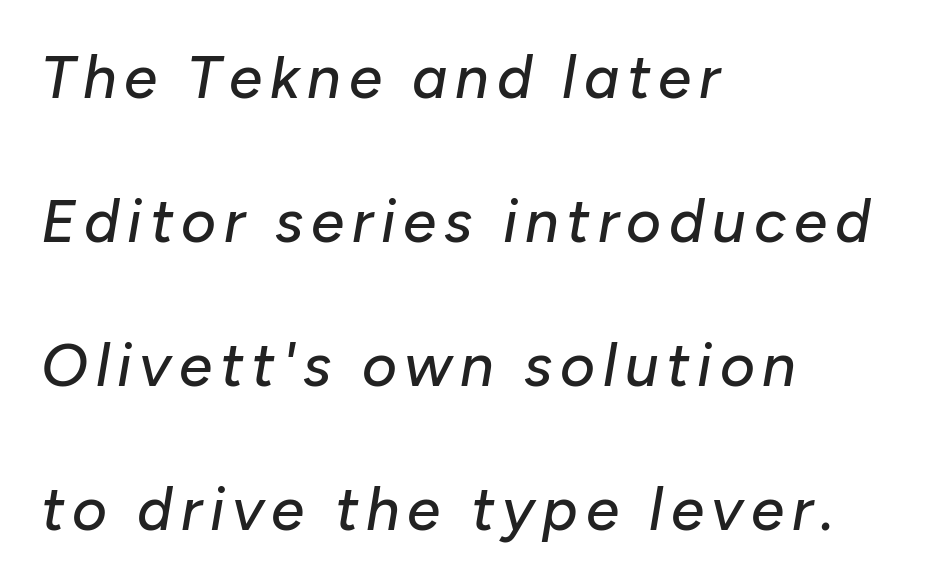
{"italic": "yes", "lean": "right", "slant_degrees": 10, "width": "normal", "stroke_contrast": "low", "x_height": "medium", "monospaced": "no", "underline": "no", "align": "left", "line_spacing": "loose", "line_spacing_ratio": 2.4, "glyph_px": 60}
